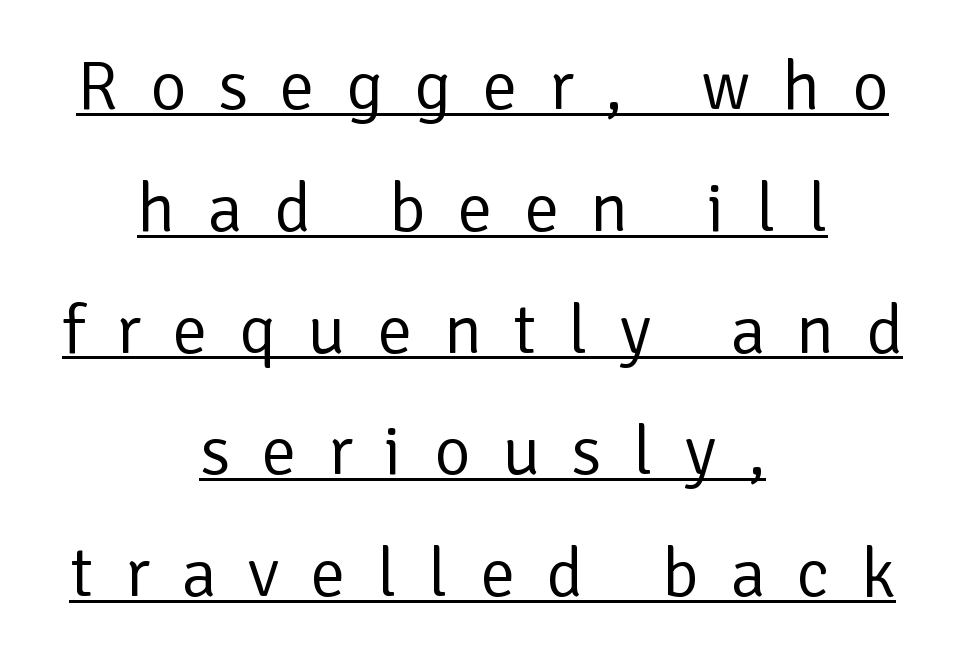
Tall strokes in this sample are plumb rather than angled. Do the characters align in a grid? No, the font is proportional. Is this a sans? Yes — the strokes have no serifs. The passage shown has open, widely tracked lettering throughout. Caption: face not bold, strokes unweighted.
